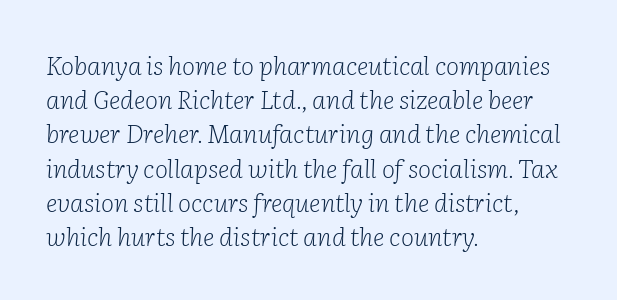
The paragraph shown leans on its left margin. The font's italic variant was chosen for this text. The cut favours lightness, reaching ordinary text weight at its darkest. Underline: absent. The rows are spaced the way most documents space them. There is no visible air inserted between adjacent glyphs.
